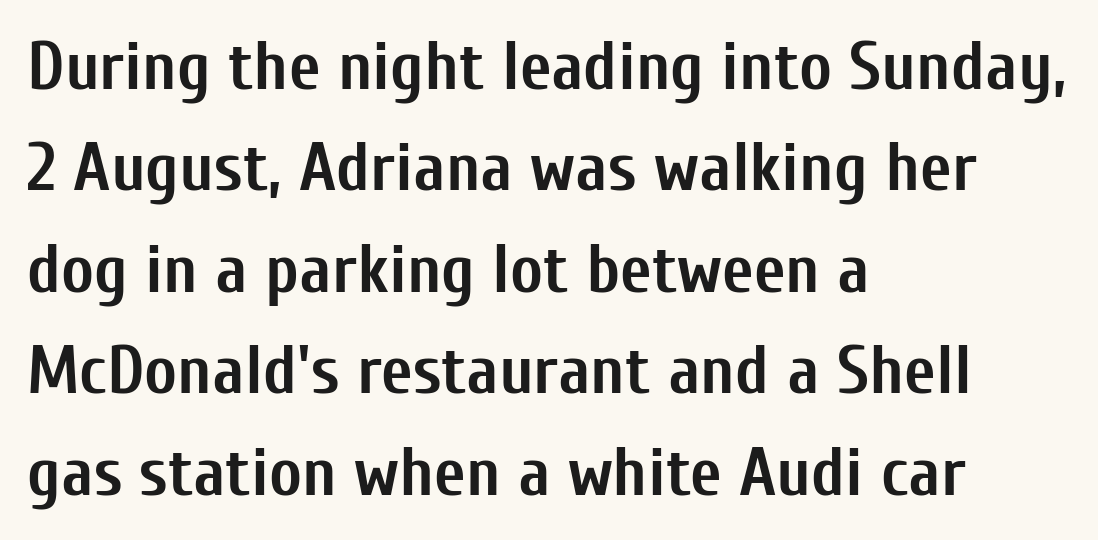
{"serif": "no", "italic": "no", "bold": "yes", "weight": "semibold", "width": "condensed", "stroke_contrast": "low", "x_height": "medium", "monospaced": "no", "underline": "no", "align": "left", "line_spacing": "normal", "line_spacing_ratio": 1.47, "letter_spacing": "normal", "letter_spacing_em": 0.0, "glyph_px": 69}
